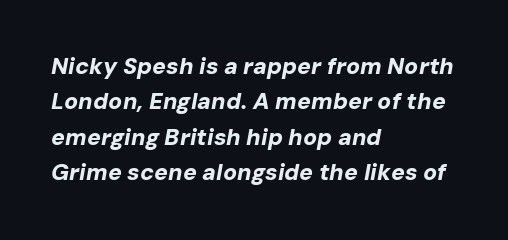
Tall strokes in this sample are angled rather than plumb. Characters follow at the spacing the type designer built in. The paragraph has a hard left edge and a soft right edge. These lines carry a lot of weight — the face is fully bold. The vertical gap from one line to the next is medium.
